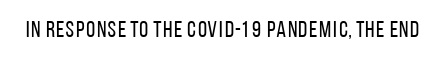
The image shows 23 px text type, upright; set normal letter spacing, not underlined.
